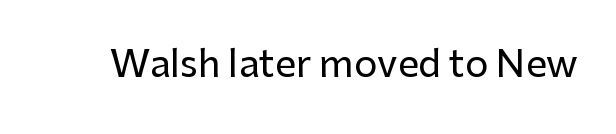
Spacing between characters is what you'd get straight out of the box. Just letters on the line, the space beneath them empty. This rendering employs a face without finishing strokes, i.e., a sans-serif. Each letter keeps its own natural width here, so spacing adapts to shape. Quick note: not italic, upright.
